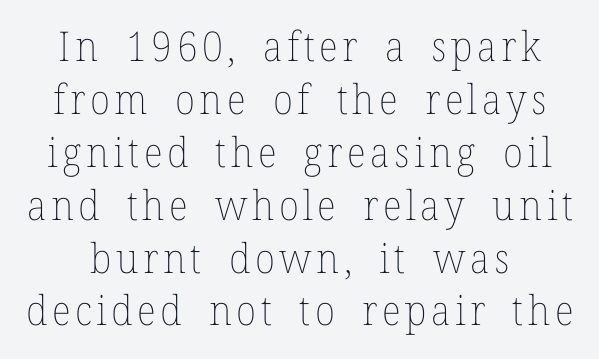
{"italic": "no", "bold": "no", "weight": "thin", "width": "normal", "stroke_contrast": "low", "x_height": "medium", "monospaced": "no", "underline": "no", "line_spacing": "normal", "line_spacing_ratio": 1.29, "glyph_px": 41}
